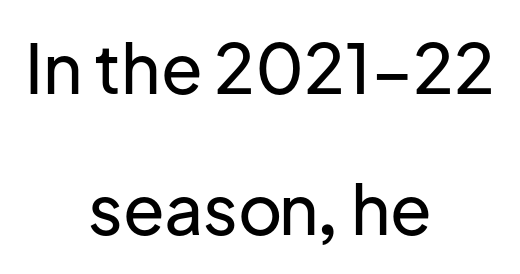
The image shows 68 px sans-serif type, upright; set centered, loose line spacing (2.07x), normal letter spacing, not underlined; low stroke contrast and a medium x-height.
